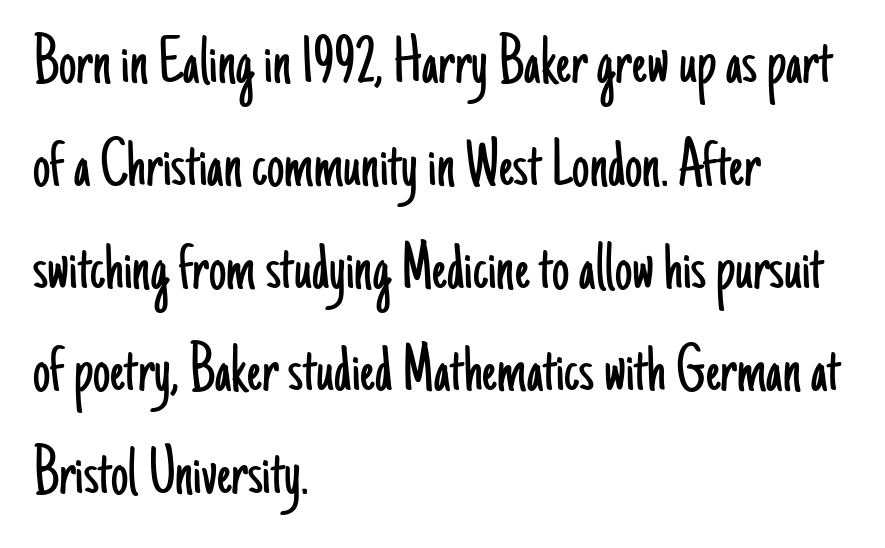
Q: Is the text bold? A: No.
Q: Is the text italic (slanted)? A: No, it is upright.
Q: Is the typeface a serif or a sans-serif typeface? A: Sans-serif.
Q: Is the text underlined? A: No.
Q: How is the paragraph aligned? A: Left-aligned.
Q: Is the spacing between letters normal or unusually wide? A: Normal.
Q: Is the spacing between lines tight, normal or loose? A: Normal.
Q: Width (condensed, normal, or wide)? A: Condensed.
Q: Stroke contrast? A: Low.
Q: x-height? A: Small.
Q: Monospaced? A: No.
